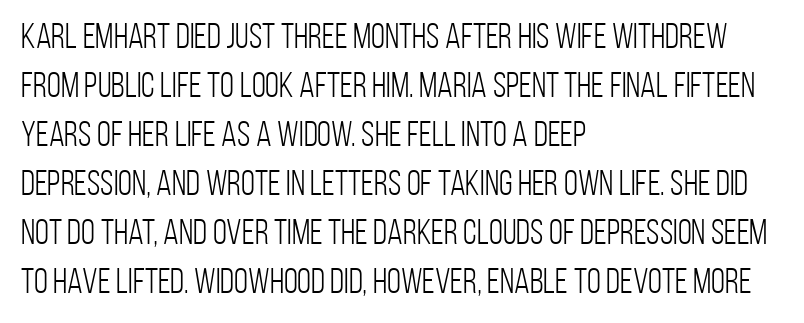
Bare-footed words on every line. The face used here is proportionally spaced, like ordinary book or web type. You can tell it's not italic because the verticals are truly vertical. Standard letterfit; no display-style spreading of the glyphs. Does the type have serifs? No, each stem ends abruptly. The rendering uses a moderate line-height, typical for paragraphs.
